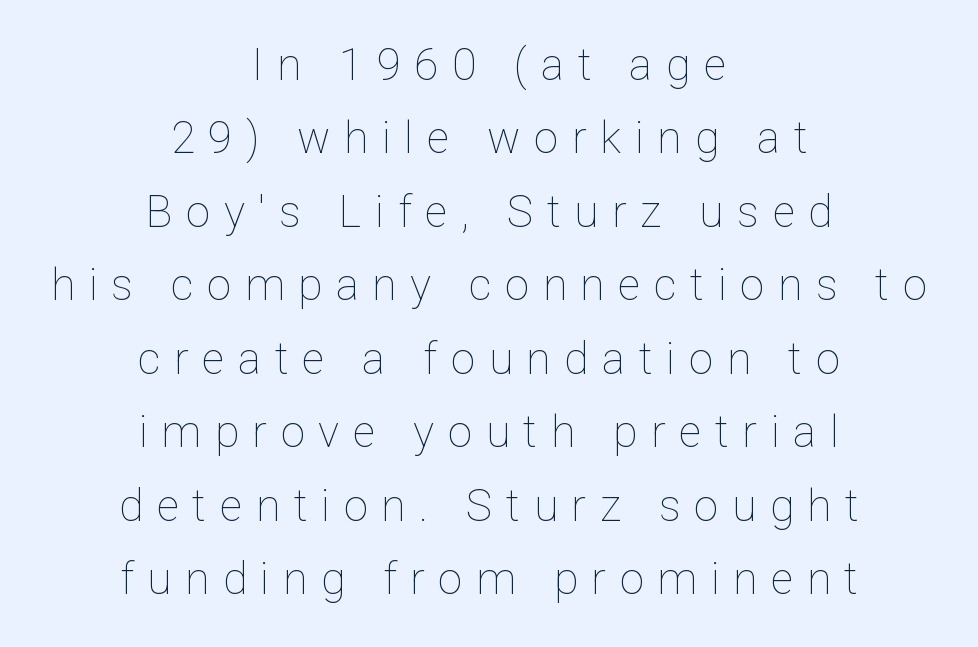
The image shows 44 px thin type, upright; set centered, normal line spacing (1.67x), unusually wide letter spacing (+0.31 em), not underlined; low stroke contrast and a medium x-height.
